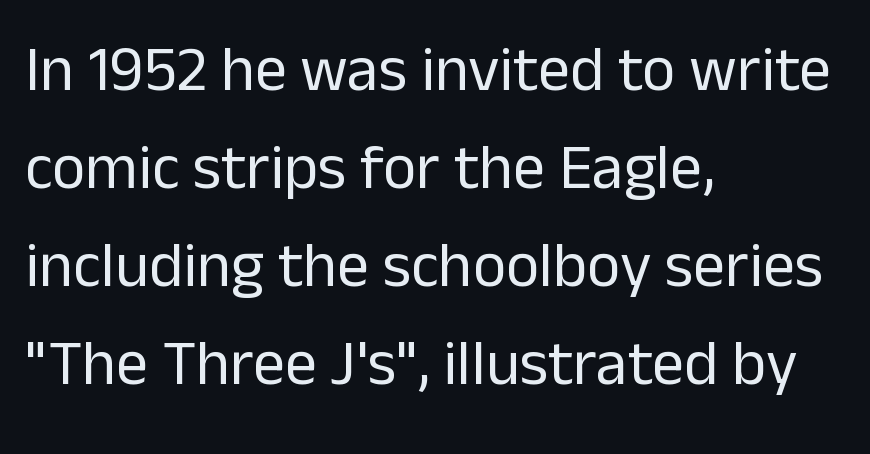
Spacing between characters is what you'd get straight out of the box. The leading is moderate, giving the passage an even texture. Just letters on the line, the space beneath them empty. The typesetting does not lean heavy: it is not bold. Horizontal alignment here is leftward, the default for most running prose. The face used here is proportionally spaced, like ordinary book or web type.
